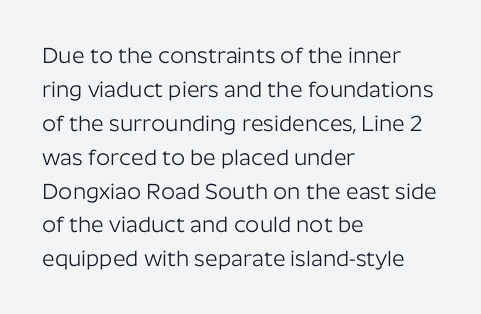
The image shows 22 px text type, upright; set left-aligned, normal line spacing (1.54x), normal letter spacing, not underlined.
